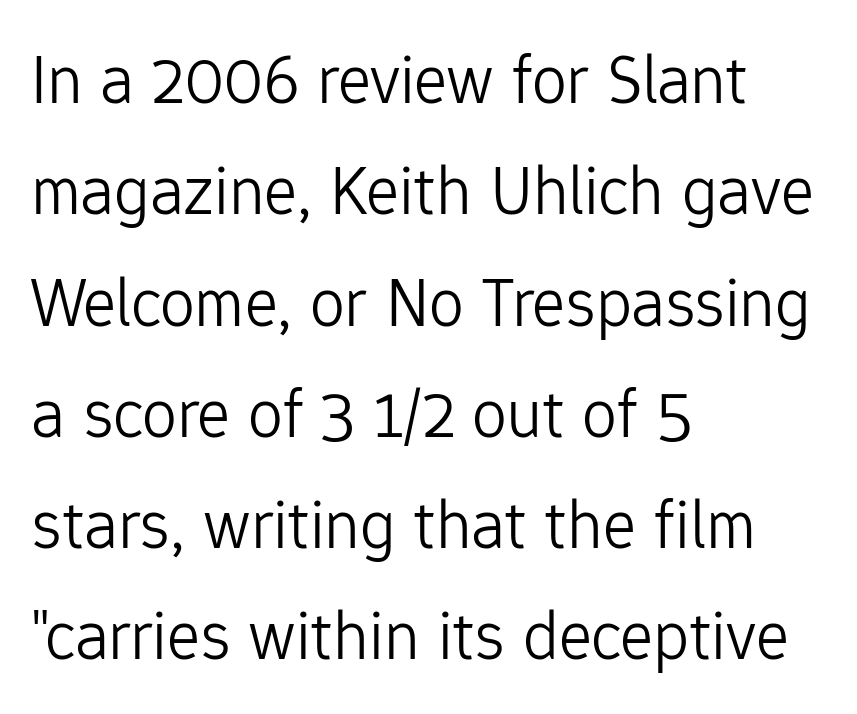
{"serif": "no", "italic": "no", "bold": "no", "weight": "light", "width": "normal", "stroke_contrast": "low", "x_height": "medium", "monospaced": "no", "underline": "no", "align": "left", "line_spacing": "normal", "line_spacing_ratio": 1.59, "letter_spacing": "normal", "letter_spacing_em": 0.0, "glyph_px": 70}
